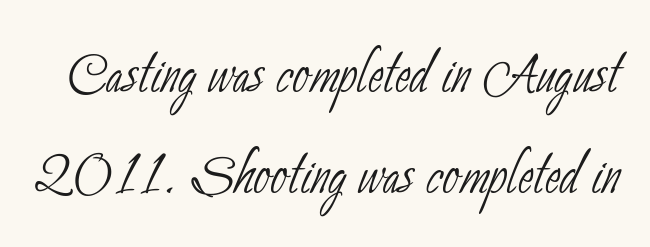
Q: Is the text bold? A: No.
Q: Is the typeface a serif or a sans-serif typeface? A: Sans-serif.
Q: Is the text underlined? A: No.
Q: Is the spacing between letters normal or unusually wide? A: Normal.
Q: Is the spacing between lines tight, normal or loose? A: Normal.
Q: Width (condensed, normal, or wide)? A: Condensed.
Q: Stroke contrast? A: Low.
Q: x-height? A: Small.
Q: Monospaced? A: No.
